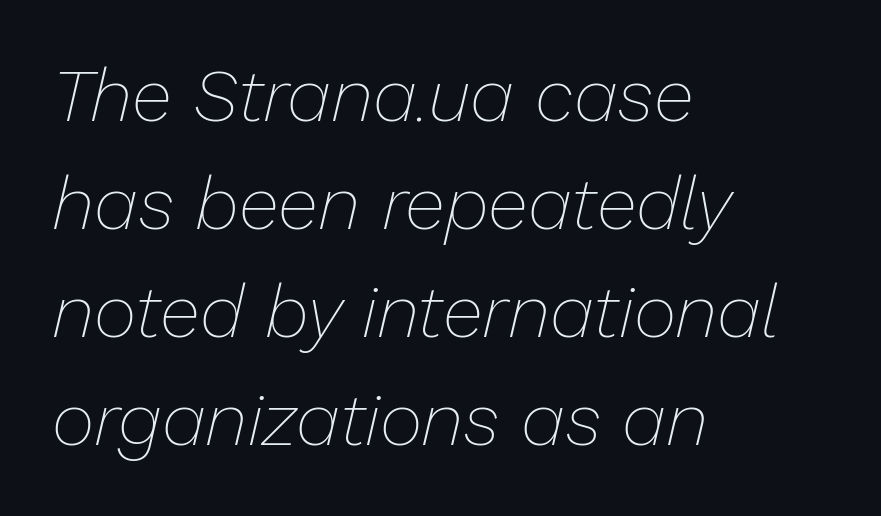
Stroke mass is kept to a normal reading level or below. The rendering keeps characters at their native spacing. Do the characters align in a grid? No, the font is proportional. This sample uses an oblique cut, with every glyph tilted off the vertical. The designer left line spacing at the default.
